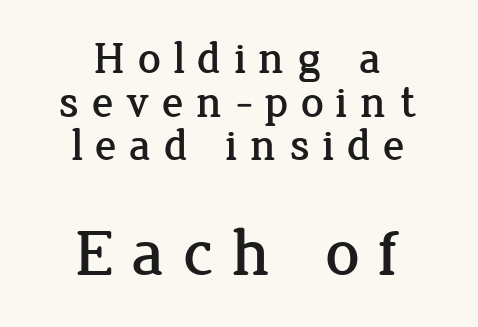
Q: Is the text italic (slanted)? A: No, it is upright.
Q: Is the typeface a serif or a sans-serif typeface? A: Serif.
Q: Is the text underlined? A: No.
Q: How is the paragraph aligned? A: Centered.
Q: Is the spacing between letters normal or unusually wide? A: Unusually wide.
Q: Is the spacing between lines tight, normal or loose? A: Tight.
Q: Which block of text is set in a larger size, the first (top) or the second (bottom)? A: The second (bottom) one.
Q: Width (condensed, normal, or wide)? A: Normal.
Q: Stroke contrast? A: Low.
Q: x-height? A: Medium.
Q: Monospaced? A: No.
